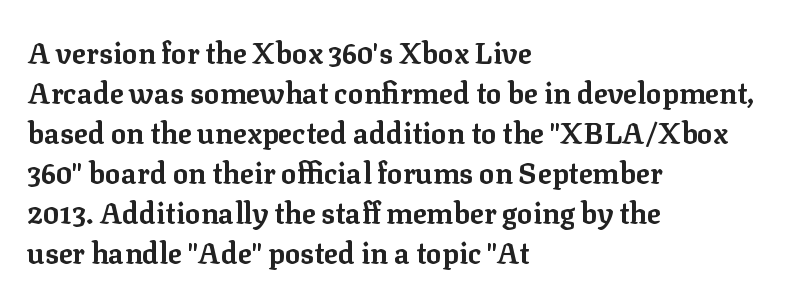
The passage shown is emphatically bold. Characters follow at the spacing the type designer built in. Spacing verdict: proportional, widths tailored to each character. Stroke terminals: seriffed. Left-aligned paragraph, ragged on the right. Type without underlining.
